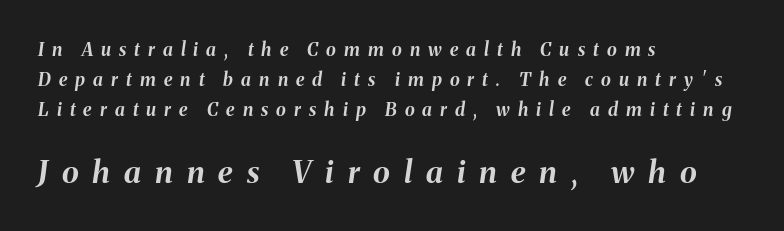
{"italic": "yes", "lean": "right", "slant_degrees": 8, "bold": "yes", "weight": "bold", "width": "normal", "stroke_contrast": "medium", "x_height": "medium", "monospaced": "no", "underline": "no", "align": "left", "line_spacing": "normal", "line_spacing_ratio": 1.66, "letter_spacing": "wide", "letter_spacing_em": 0.45, "larger_block": "second", "size_ratio": 1.72, "glyph_px": 31}
